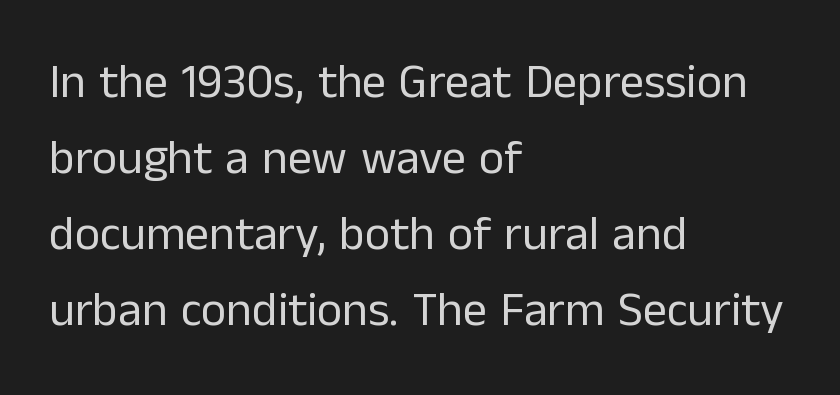
The specimen reads as upright at a glance. Is the stroke heavy? The answer is a plain regular-or-lighter. Any mark beneath the type? The region is blank. Interline gaps are of average width in this sample.
